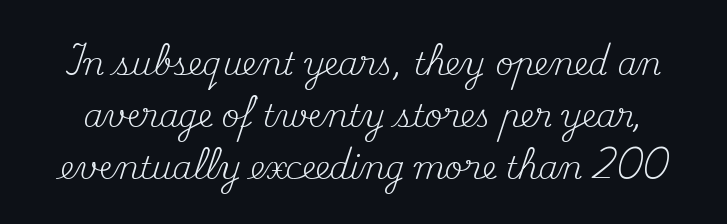
Summary of weight: not heavy and not bold. The passage shown is not underscored anywhere. The rendering keeps characters at their native spacing. Old-style or modern, the face here clearly has serifs.
